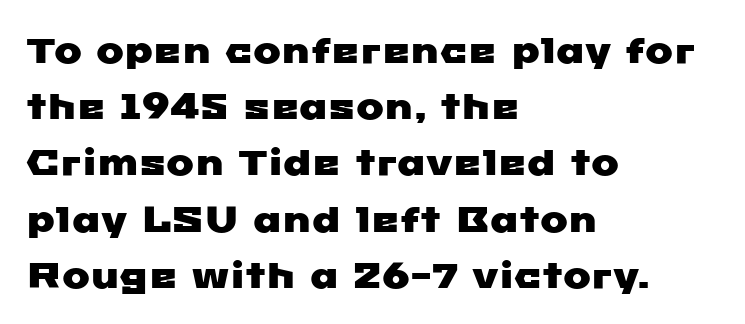
Q: Is the typeface a serif or a sans-serif typeface? A: Sans-serif.
Q: Is the text underlined? A: No.
Q: How is the paragraph aligned? A: Left-aligned.
Q: Is the spacing between letters normal or unusually wide? A: Normal.
Q: Is the spacing between lines tight, normal or loose? A: Normal.
Q: Width (condensed, normal, or wide)? A: Wide.
Q: Stroke contrast? A: Low.
Q: x-height? A: Medium.
Q: Monospaced? A: No.
